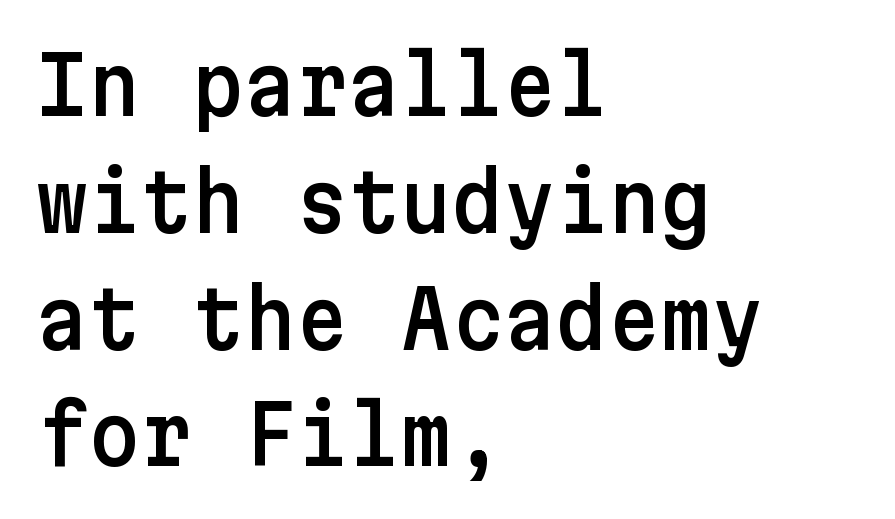
Q: Is the text italic (slanted)? A: No, it is upright.
Q: Is the typeface a serif or a sans-serif typeface? A: Sans-serif.
Q: Is the text underlined? A: No.
Q: How is the paragraph aligned? A: Left-aligned.
Q: Is the spacing between letters normal or unusually wide? A: Normal.
Q: Is the spacing between lines tight, normal or loose? A: Normal.
Q: Width (condensed, normal, or wide)? A: Normal.
Q: Stroke contrast? A: Low.
Q: x-height? A: Medium.
